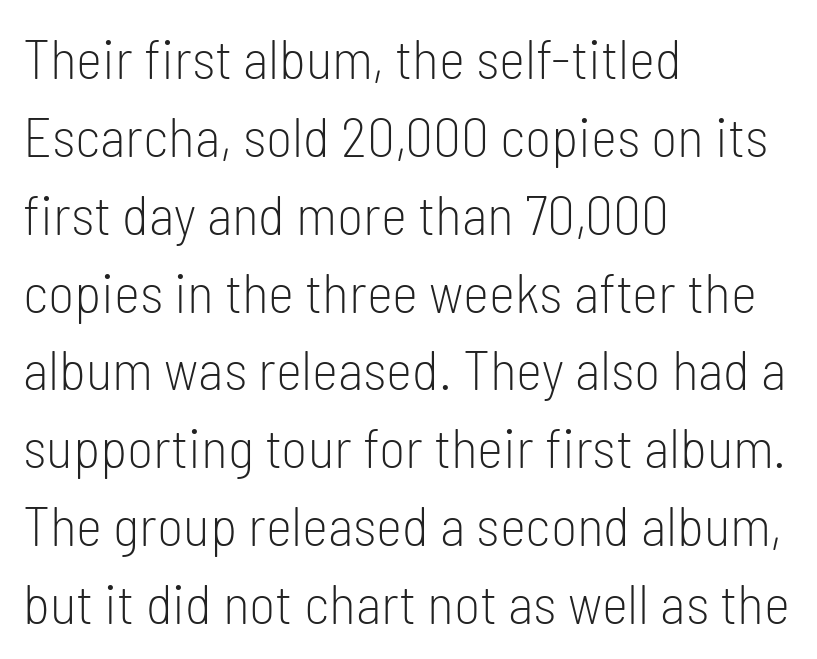
Unbolded letterforms with no extra heft. Is there any slant? The stems are plumb. Tracking here is standard; glyphs follow each other at the usual distance. These lines stack with their left ends in a neat column.
